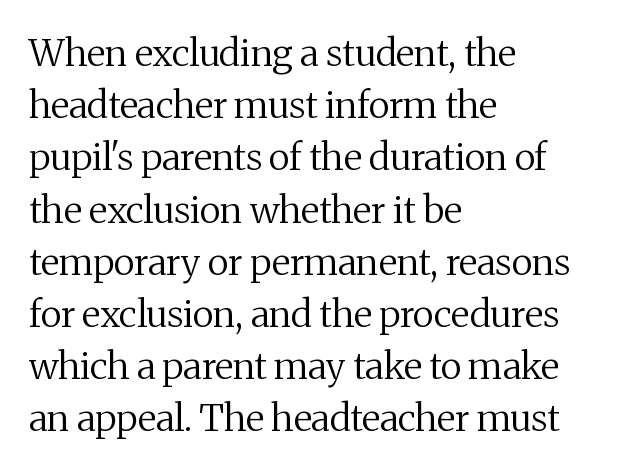
{"serif": "yes", "italic": "no", "bold": "no", "weight": "regular", "width": "normal", "stroke_contrast": "medium", "x_height": "medium", "monospaced": "no", "underline": "no", "align": "left", "line_spacing": "normal", "line_spacing_ratio": 1.41, "letter_spacing": "normal", "letter_spacing_em": 0.0, "glyph_px": 37}
